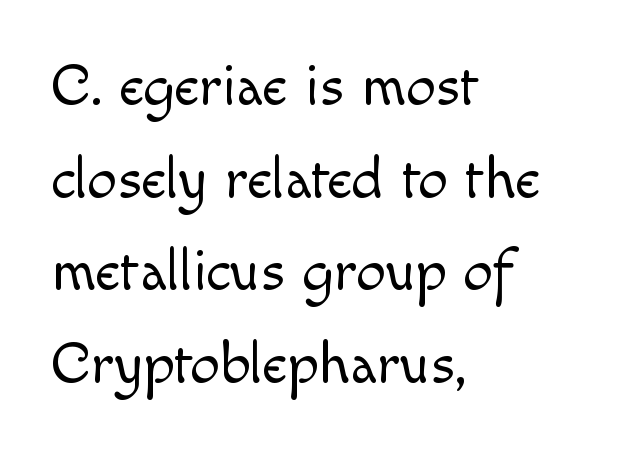
Q: Is the text bold? A: No.
Q: Is the text italic (slanted)? A: No, it is upright.
Q: Is the text underlined? A: No.
Q: How is the paragraph aligned? A: Left-aligned.
Q: Is the spacing between letters normal or unusually wide? A: Normal.
Q: Is the spacing between lines tight, normal or loose? A: Normal.
Q: Width (condensed, normal, or wide)? A: Normal.
Q: x-height? A: Small.
Q: Monospaced? A: No.
